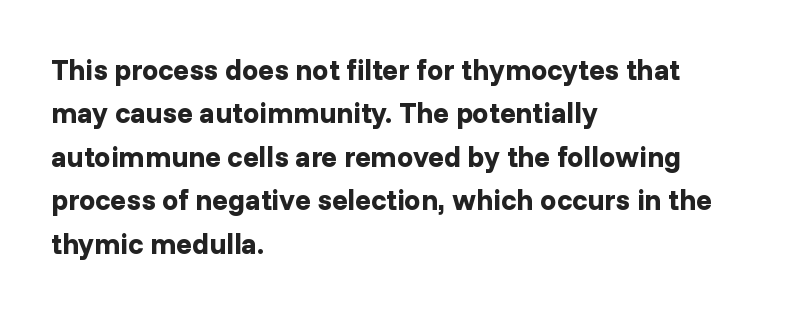
Q: Is the text bold? A: Yes.
Q: Is the text italic (slanted)? A: No, it is upright.
Q: Is the typeface a serif or a sans-serif typeface? A: Sans-serif.
Q: Is the text underlined? A: No.
Q: How is the paragraph aligned? A: Left-aligned.
Q: Is the spacing between letters normal or unusually wide? A: Normal.
Q: Is the spacing between lines tight, normal or loose? A: Normal.
Q: Width (condensed, normal, or wide)? A: Normal.
Q: Stroke contrast? A: Low.
Q: x-height? A: Medium.
Q: Monospaced? A: No.
